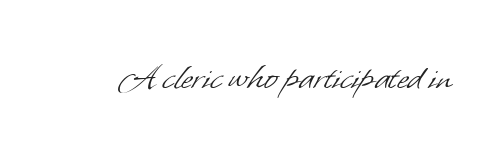
The image shows 40 px light sans-serif type; set normal letter spacing, not underlined; low stroke contrast and a small x-height.
